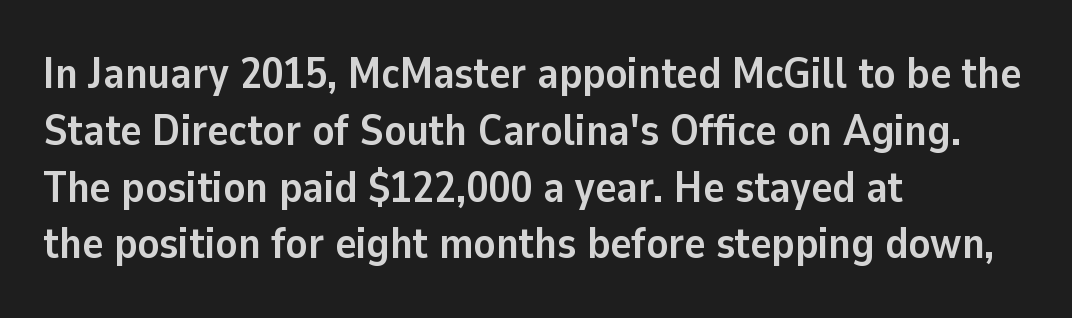
What stands out about the letter spacing? Nothing — it is the standard amount. Varying glyph widths throughout — classic text-font behaviour. The setting favours the left margin, as ordinary paragraphs usually do. Strokes here are thick enough to call this a true bold. Every character sits straight up, as roman type does.
